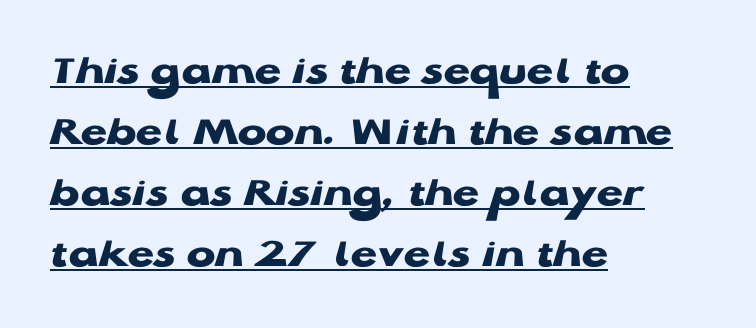
In terms of posture, this sample is upright. Are there feet on the stems? There aren't — it's a sans. A rule runs beneath these lines of type. A dark, heavy texture on the line: the type is bold. The passage shown is typed in a proportional face where columns would drift.
